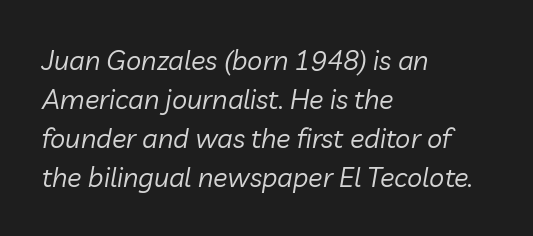
The image shows 27 px text type, italic (leaning right); set left-aligned, normal line spacing (1.44x), normal letter spacing, not underlined.
